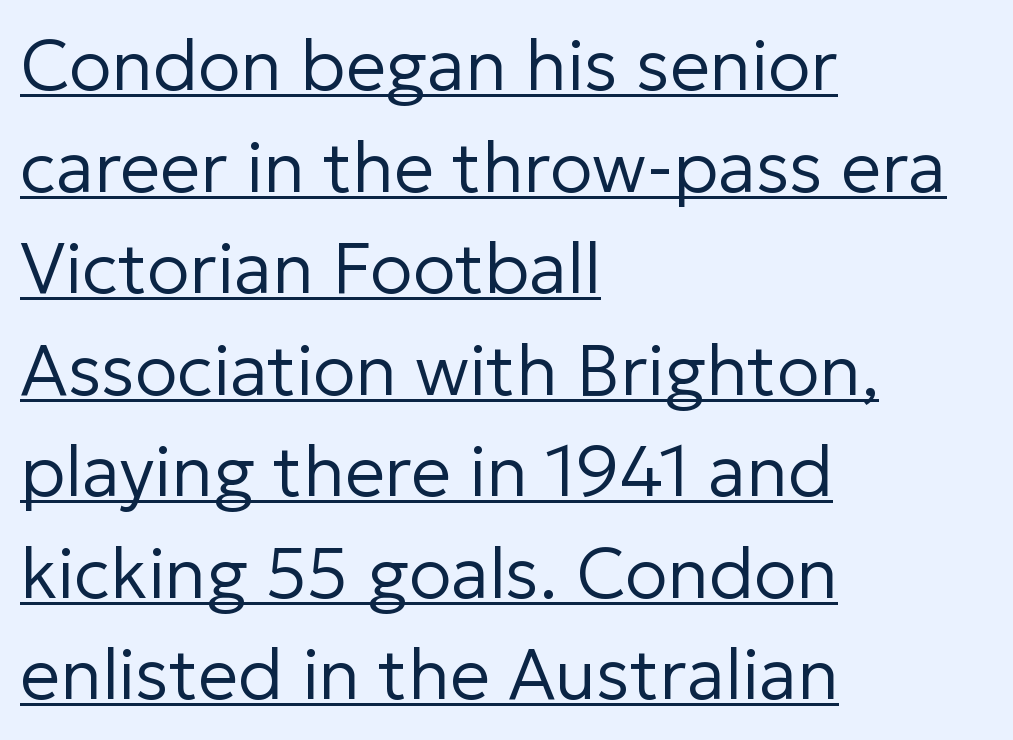
The image shows 71 px regular-weight sans-serif type, upright; set left-aligned, normal line spacing (1.43x), normal letter spacing, underlined; low stroke contrast and a medium x-height.
